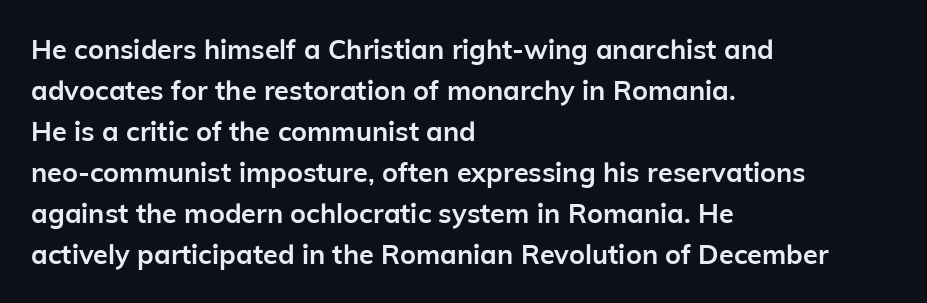
Q: Is the text bold? A: Yes.
Q: Is the text italic (slanted)? A: No, it is upright.
Q: Is the text underlined? A: No.
Q: How is the paragraph aligned? A: Left-aligned.
Q: Is the spacing between letters normal or unusually wide? A: Normal.
Q: Is the spacing between lines tight, normal or loose? A: Normal.
